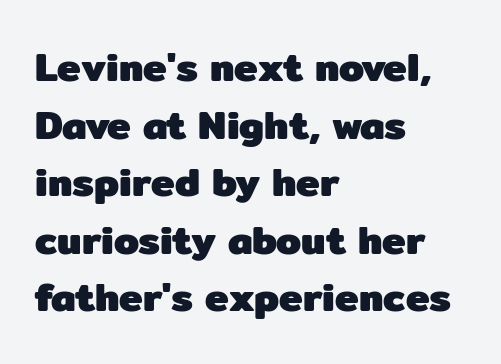
The image shows 40 px heavy sans-serif type, upright; set left-aligned, normal line spacing (1.44x), normal letter spacing, not underlined; low stroke contrast and a medium x-height.
